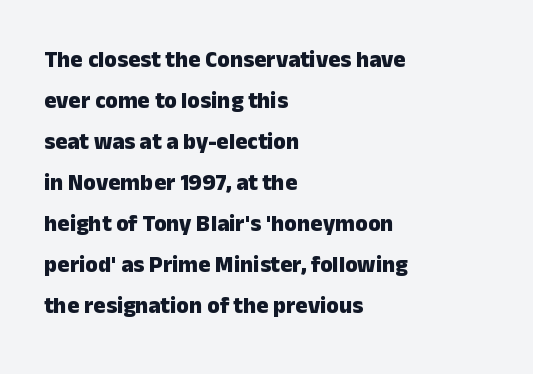
The image shows 23 px bold type, upright; set left-aligned, line spacing 1.78x, normal letter spacing, not underlined.
